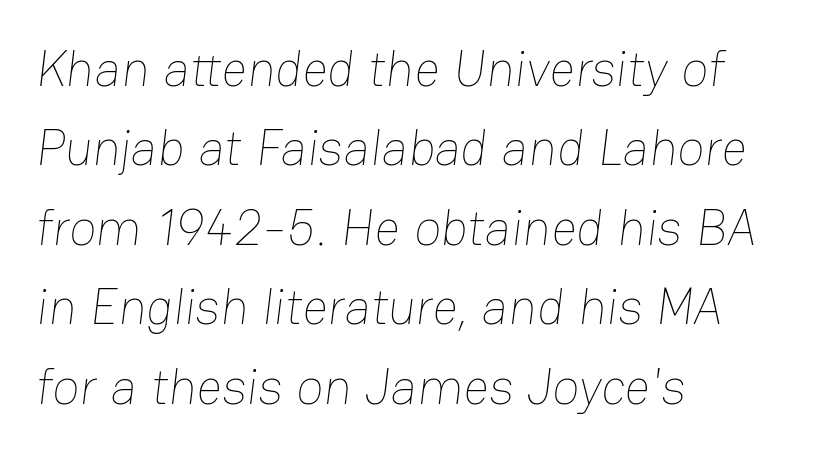
The image shows 50 px thin type; set left-aligned, normal line spacing (1.59x), normal letter spacing, not underlined; low stroke contrast and a medium x-height.
